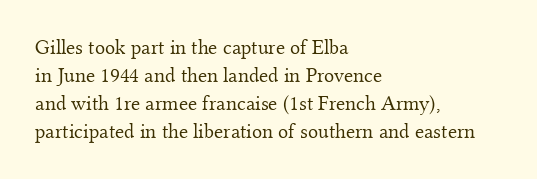
Q: Is the text bold? A: No.
Q: Is the text italic (slanted)? A: No, it is upright.
Q: Is the text underlined? A: No.
Q: How is the paragraph aligned? A: Left-aligned.
Q: Is the spacing between letters normal or unusually wide? A: Normal.
Q: Is the spacing between lines tight, normal or loose? A: Normal.
